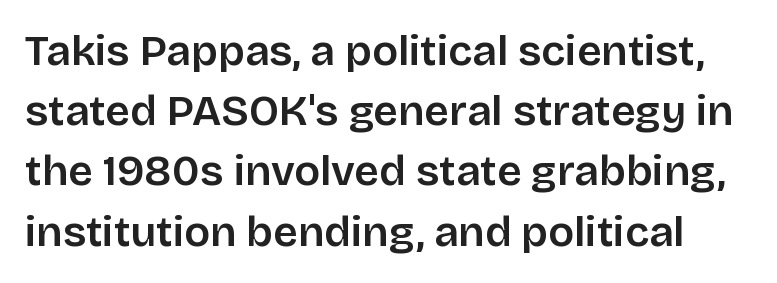
{"serif": "no", "italic": "no", "width": "normal", "stroke_contrast": "low", "x_height": "large", "monospaced": "no", "underline": "no", "line_spacing": "normal", "line_spacing_ratio": 1.4, "letter_spacing": "normal", "letter_spacing_em": 0.0, "glyph_px": 43}
